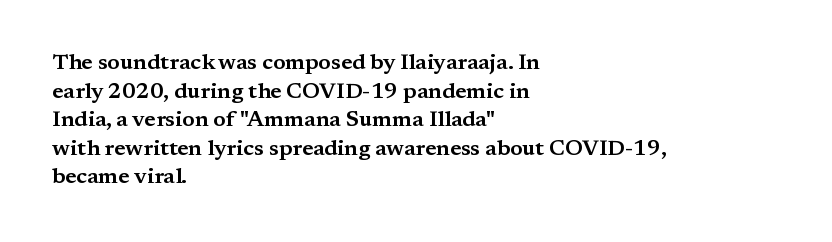
The image shows 22 px text type, upright; set left-aligned, normal line spacing (1.3x), normal letter spacing, not underlined.
